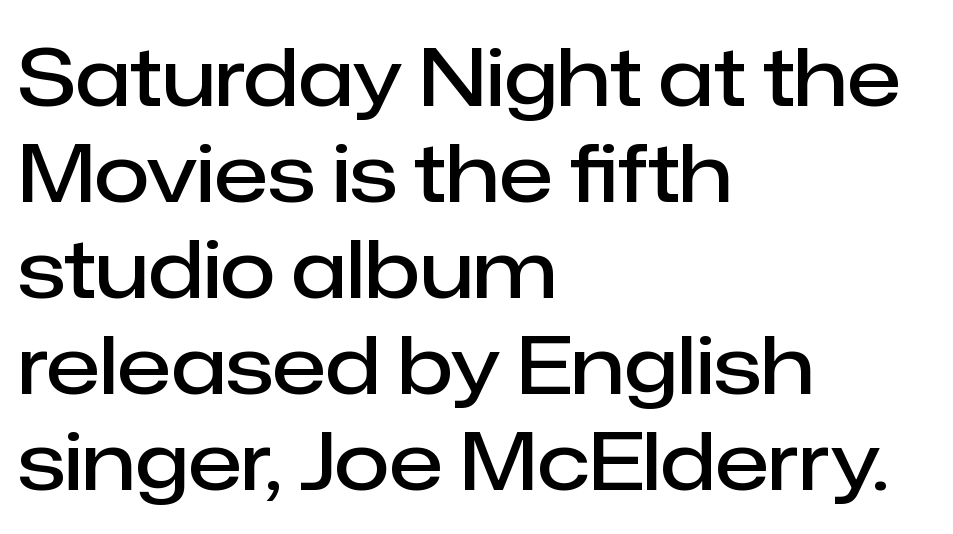
{"serif": "no", "italic": "no", "bold": "semi", "weight": "semibold", "width": "normal", "stroke_contrast": "low", "x_height": "medium", "monospaced": "no", "underline": "no", "align": "left", "line_spacing_ratio": 1.2, "letter_spacing": "normal", "letter_spacing_em": 0.0, "glyph_px": 80}
